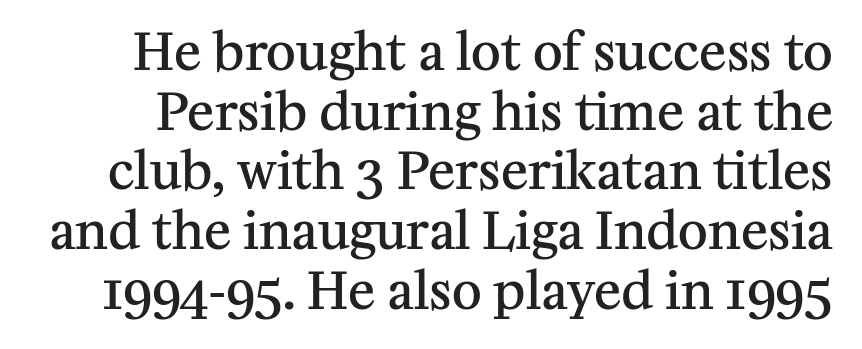
Q: Is the text bold? A: Semi-bold.
Q: Is the text italic (slanted)? A: No, it is upright.
Q: Is the typeface a serif or a sans-serif typeface? A: Serif.
Q: Is the text underlined? A: No.
Q: Is the spacing between letters normal or unusually wide? A: Normal.
Q: Width (condensed, normal, or wide)? A: Normal.
Q: Stroke contrast? A: Medium.
Q: x-height? A: Medium.
Q: Monospaced? A: No.
